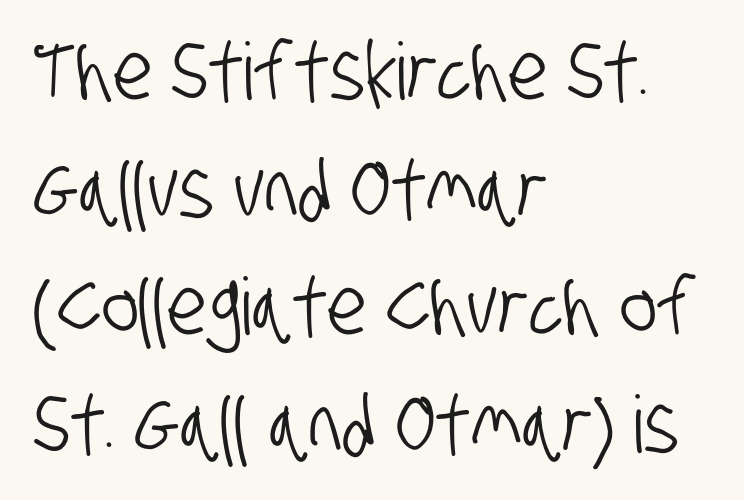
{"serif": "no", "width": "condensed", "stroke_contrast": "low", "x_height": "large", "monospaced": "no", "underline": "no", "align": "left", "line_spacing": "normal", "line_spacing_ratio": 1.49, "letter_spacing": "normal", "letter_spacing_em": 0.0, "glyph_px": 79}
